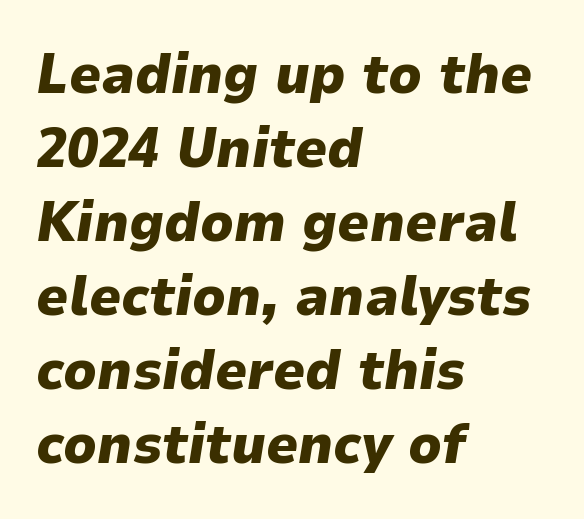
Q: Is the text bold? A: Yes.
Q: Is the text italic (slanted)? A: Yes, it leans right by about 9 degrees.
Q: Is the text underlined? A: No.
Q: How is the paragraph aligned? A: Left-aligned.
Q: Is the spacing between letters normal or unusually wide? A: Normal.
Q: Is the spacing between lines tight, normal or loose? A: Normal.
Q: Width (condensed, normal, or wide)? A: Normal.
Q: Stroke contrast? A: Low.
Q: x-height? A: Medium.
Q: Monospaced? A: No.
